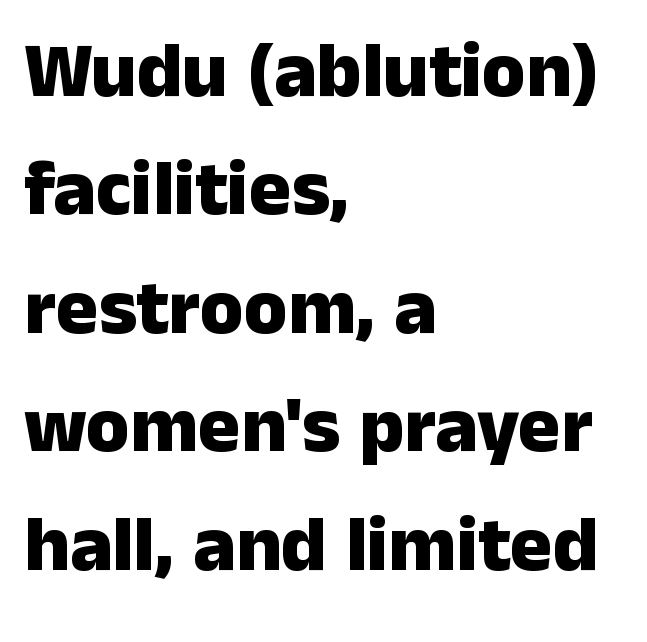
Q: Is the text bold? A: Yes.
Q: Is the text italic (slanted)? A: No, it is upright.
Q: Is the typeface a serif or a sans-serif typeface? A: Sans-serif.
Q: Is the text underlined? A: No.
Q: How is the paragraph aligned? A: Left-aligned.
Q: Is the spacing between letters normal or unusually wide? A: Normal.
Q: Is the spacing between lines tight, normal or loose? A: Normal.
Q: Width (condensed, normal, or wide)? A: Normal.
Q: Stroke contrast? A: Low.
Q: x-height? A: Medium.
Q: Monospaced? A: No.
